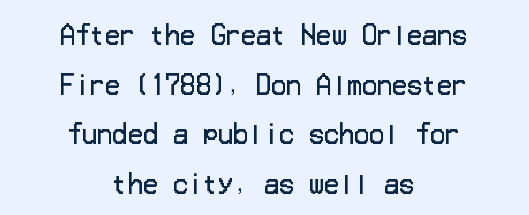
The lettering holds an erect, upright posture throughout. Unbolded letterforms with no extra heft. Just letters on the line, the space beneath them empty. Every row of glyphs is offset so its center matches the block's center. Is the letter spacing exaggerated? No — it looks like the ordinary default.
